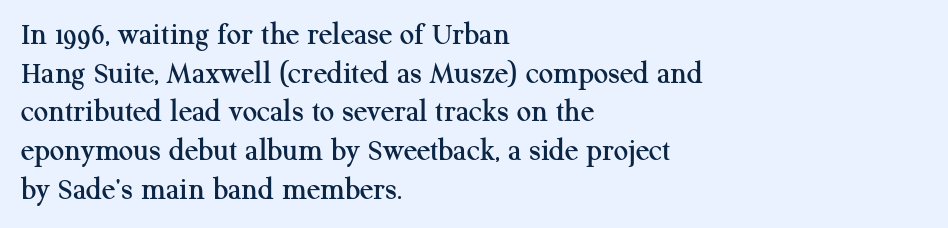
{"serif": "yes", "italic": "no", "width": "normal", "stroke_contrast": "medium", "x_height": "medium", "monospaced": "no", "underline": "no", "align": "left", "line_spacing_ratio": 1.21, "letter_spacing": "normal", "letter_spacing_em": 0.0, "glyph_px": 32}
